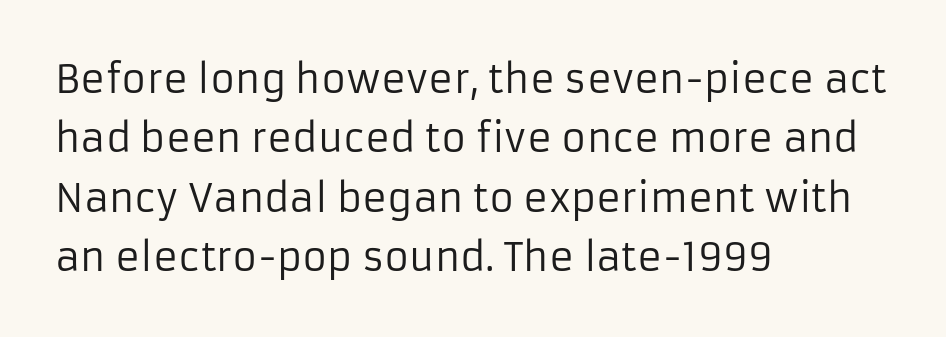
Q: Is the text bold? A: No.
Q: Is the text italic (slanted)? A: No, it is upright.
Q: Is the typeface a serif or a sans-serif typeface? A: Sans-serif.
Q: Is the text underlined? A: No.
Q: How is the paragraph aligned? A: Left-aligned.
Q: Is the spacing between letters normal or unusually wide? A: Normal.
Q: Is the spacing between lines tight, normal or loose? A: Normal.
Q: Width (condensed, normal, or wide)? A: Normal.
Q: Stroke contrast? A: Low.
Q: x-height? A: Medium.
Q: Monospaced? A: No.
